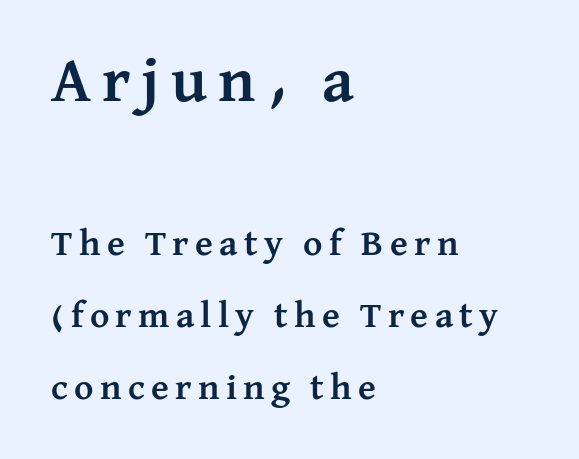
Q: Is the text bold? A: Yes.
Q: Is the text italic (slanted)? A: No, it is upright.
Q: Is the typeface a serif or a sans-serif typeface? A: Serif.
Q: Is the text underlined? A: No.
Q: How is the paragraph aligned? A: Left-aligned.
Q: Is the spacing between lines tight, normal or loose? A: Loose.
Q: Which block of text is set in a larger size, the first (top) or the second (bottom)? A: The first (top) one.
Q: Width (condensed, normal, or wide)? A: Normal.
Q: Stroke contrast? A: Medium.
Q: x-height? A: Medium.
Q: Monospaced? A: No.
